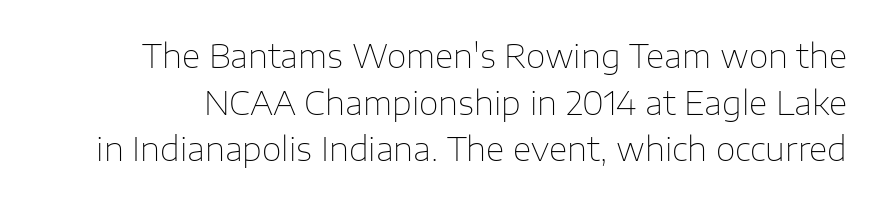
In terms of letterspacing, this is plain default setting. Compared with typical paragraphs, the rows here are spaced about the same. Varying glyph widths throughout — classic text-font behaviour. Vertical stems look standard width or narrower in stroke.
